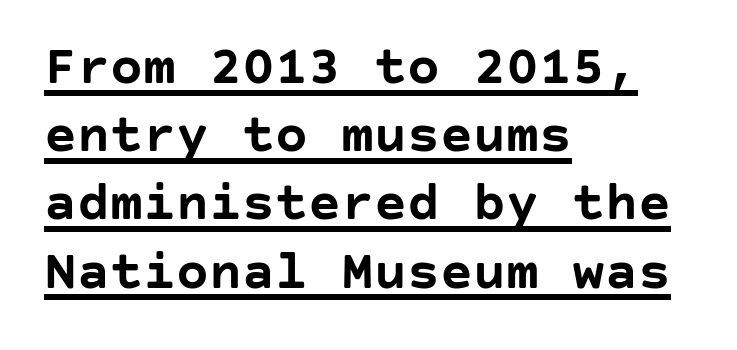
Q: Is the text bold? A: Yes.
Q: Is the text italic (slanted)? A: No, it is upright.
Q: Is the typeface a serif or a sans-serif typeface? A: Sans-serif.
Q: Is the text underlined? A: Yes.
Q: How is the paragraph aligned? A: Left-aligned.
Q: Is the spacing between letters normal or unusually wide? A: Normal.
Q: Width (condensed, normal, or wide)? A: Normal.
Q: Stroke contrast? A: Low.
Q: x-height? A: Large.
